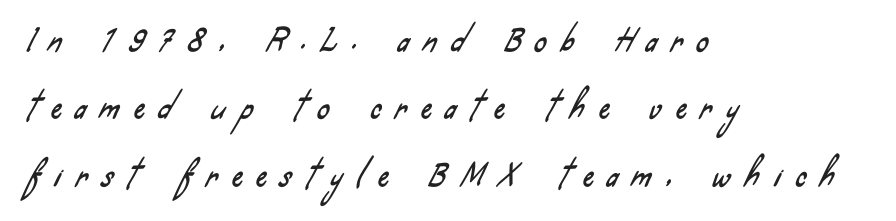
The image shows 30 px condensed sans-serif type; set left-aligned, loose line spacing (2.25x), unusually wide letter spacing (+0.48 em), not underlined; low stroke contrast and a small x-height.
